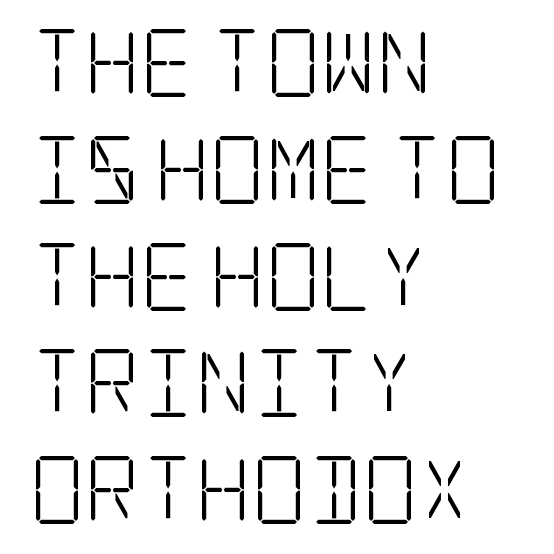
{"serif": "yes", "italic": "no", "bold": "no", "weight": "light", "width": "condensed", "stroke_contrast": "low", "x_height": "large", "underline": "no", "align": "left", "line_spacing": "normal", "line_spacing_ratio": 1.57, "letter_spacing": "normal", "letter_spacing_em": 0.0, "glyph_px": 68}
